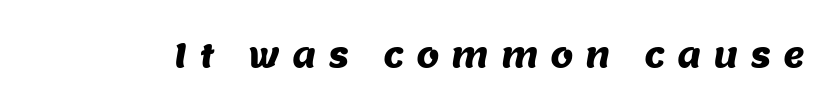
The baseline area is clear. This sample uses expanded letter spacing, leaving extra air between glyphs. Observe the absence of serifs on each vertical stroke in this sample. This sample has the flowing, uneven cadence of proportional lettering.
